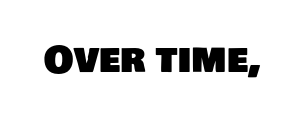
The image shows 37 px sans-serif type; set normal letter spacing, not underlined; low stroke contrast and a large x-height.
